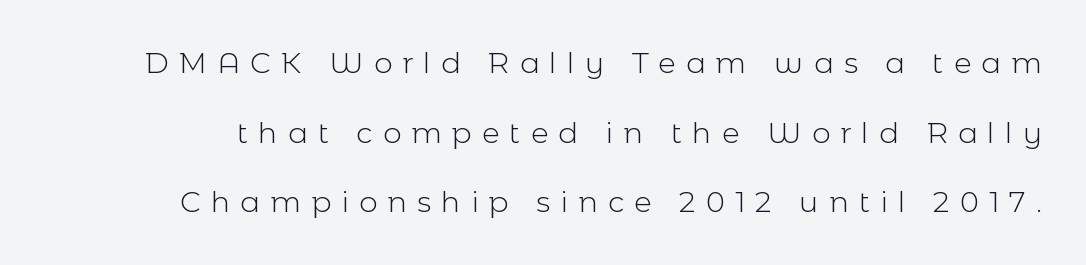
{"serif": "no", "italic": "no", "bold": "no", "weight": "light", "width": "normal", "x_height": "medium", "monospaced": "no", "underline": "no", "line_spacing": "loose", "line_spacing_ratio": 2.4, "letter_spacing": "wide", "letter_spacing_em": 0.35, "glyph_px": 29}
